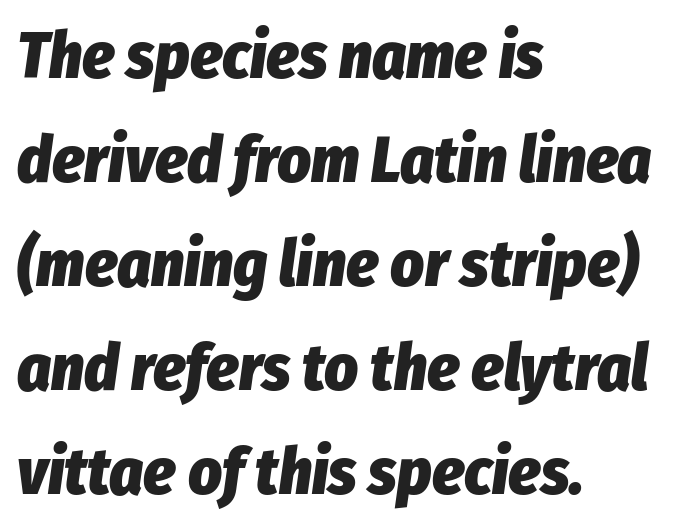
Q: Is the text bold? A: Yes.
Q: Is the text italic (slanted)? A: Yes, it leans right by about 8 degrees.
Q: Is the text underlined? A: No.
Q: How is the paragraph aligned? A: Left-aligned.
Q: Is the spacing between letters normal or unusually wide? A: Normal.
Q: Is the spacing between lines tight, normal or loose? A: Normal.
Q: Width (condensed, normal, or wide)? A: Condensed.
Q: Stroke contrast? A: Low.
Q: x-height? A: Medium.
Q: Monospaced? A: No.
